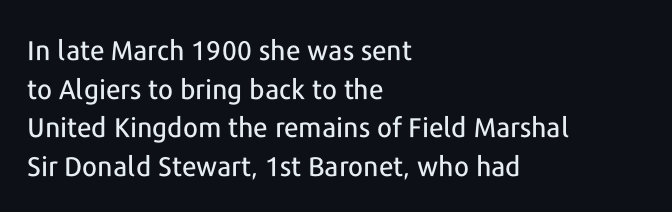
Q: Is the text italic (slanted)? A: No, it is upright.
Q: Is the text underlined? A: No.
Q: How is the paragraph aligned? A: Left-aligned.
Q: Is the spacing between letters normal or unusually wide? A: Normal.
Q: Is the spacing between lines tight, normal or loose? A: Normal.
